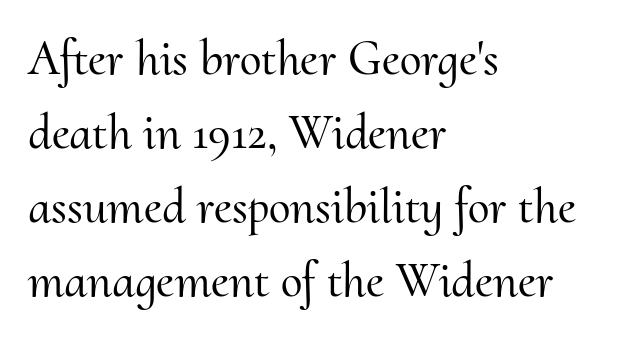
A typesetter would label this face a serif. Nobody drew a line under any word here. No italicization has been applied; the sample stays upright. Inter-character spacing is left at the font's built-in metrics. One glance says typical: line gaps are just what's usual. The text block is weighted toward the left margin, trailing off unevenly rightward.
